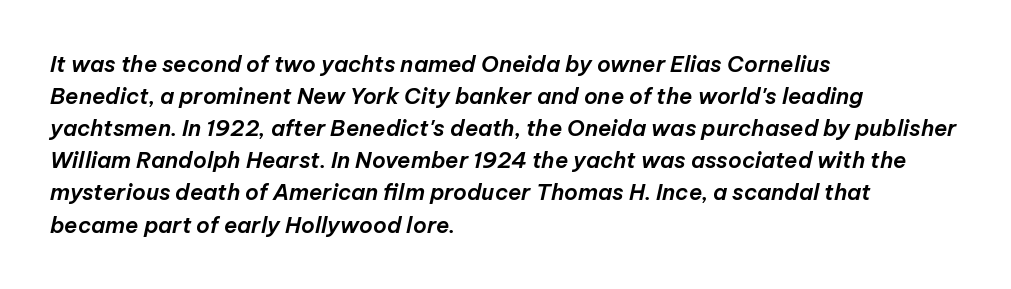
The image shows 22 px text type, italic (leaning right); set left-aligned, normal line spacing (1.46x), normal letter spacing, not underlined.
